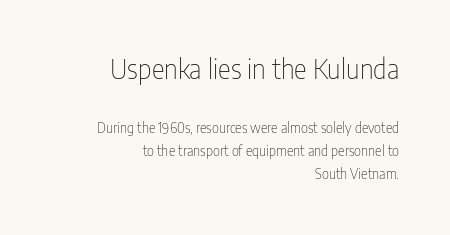
The image shows 27 px text type, upright; set right-aligned, normal line spacing (1.67x), normal letter spacing, not underlined; the first (top) block is 1.93x larger.
